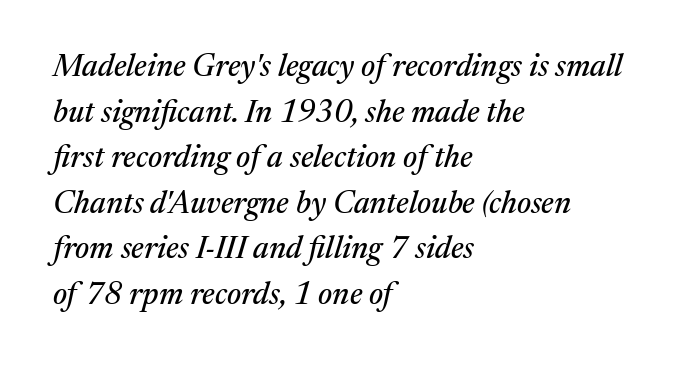
Q: Is the text italic (slanted)? A: Yes, it leans right by about 17 degrees.
Q: Is the typeface a serif or a sans-serif typeface? A: Serif.
Q: Is the text underlined? A: No.
Q: How is the paragraph aligned? A: Left-aligned.
Q: Is the spacing between letters normal or unusually wide? A: Normal.
Q: Is the spacing between lines tight, normal or loose? A: Normal.
Q: Width (condensed, normal, or wide)? A: Normal.
Q: Stroke contrast? A: Medium.
Q: x-height? A: Medium.
Q: Monospaced? A: No.
